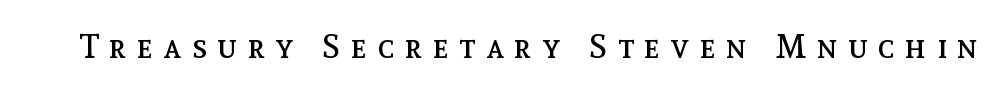
The image shows 33 px regular-weight type, upright; set unusually wide letter spacing (+0.32 em), not underlined; a medium x-height.
